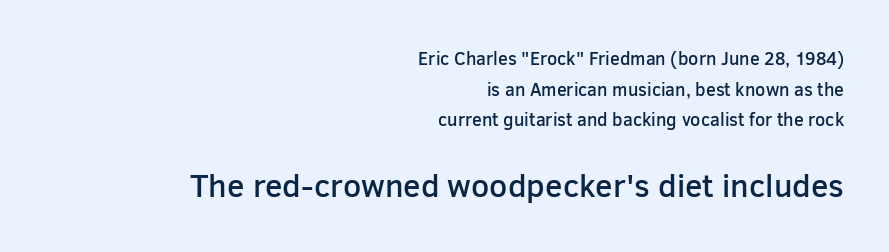
Honestly, there is no underline to notice here at all. Between one letter and the next there's only the usual sliver of space. Stroke terminals: plain, sans-serif. Slightly chunky letters — semibold, I'd say, not full bold. Looks like regular typesetting: each glyph gets only the width it needs. The letters stand straight up with perfectly vertical stems.
